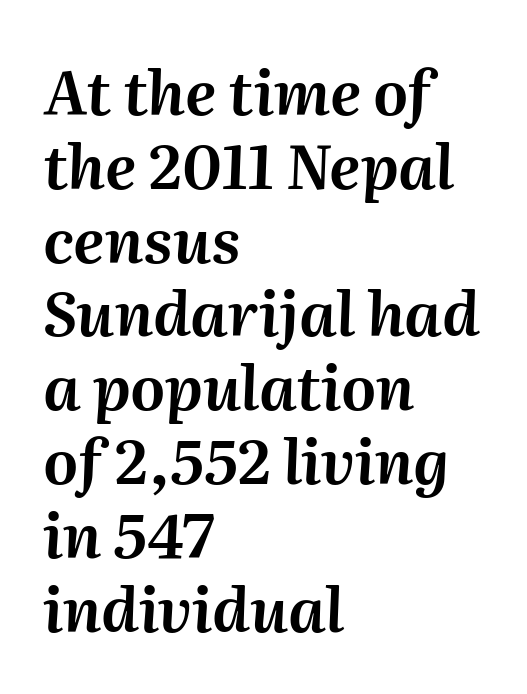
The image shows 61 px text type, italic (leaning right); set left-aligned, line spacing 1.21x, normal letter spacing, not underlined; medium stroke contrast and a medium x-height.
